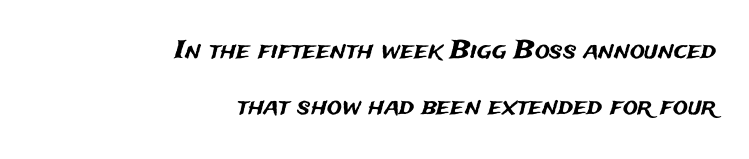
The image shows 25 px text type; set right-aligned, loose line spacing (2.23x), normal letter spacing, not underlined.
